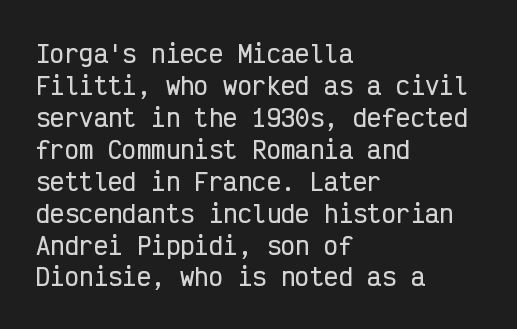
{"italic": "no", "underline": "no", "align": "left", "line_spacing": "normal", "line_spacing_ratio": 1.33, "letter_spacing": "normal", "letter_spacing_em": 0.0, "glyph_px": 24}
